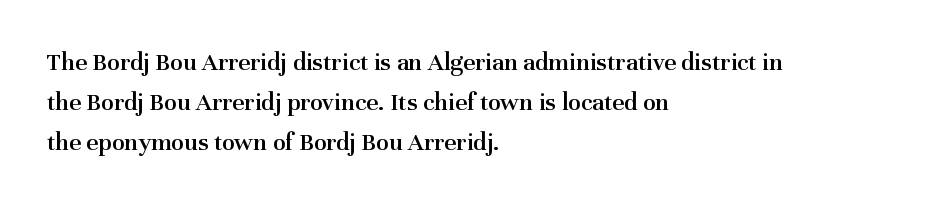
Ordinary non-slanted type is in use. Reading down the block, your eye returns to a fixed left position each line. These lines sit exactly where default settings would place them. Check the space under the baseline: it is left empty.
